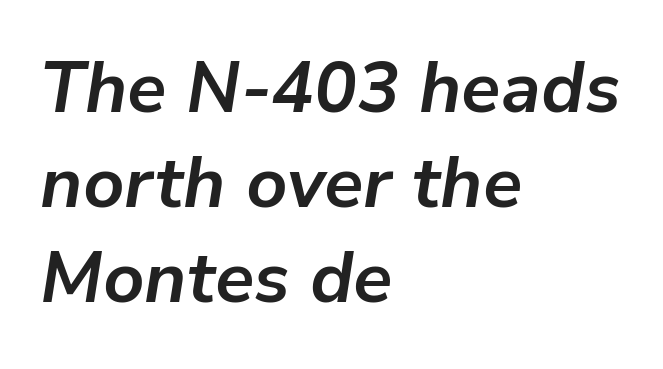
{"italic": "yes", "lean": "right", "slant_degrees": 9, "bold": "yes", "weight": "bold", "width": "normal", "stroke_contrast": "low", "x_height": "medium", "monospaced": "no", "underline": "no", "align": "left", "line_spacing": "normal", "line_spacing_ratio": 1.34, "letter_spacing": "normal", "letter_spacing_em": 0.0, "glyph_px": 71}
